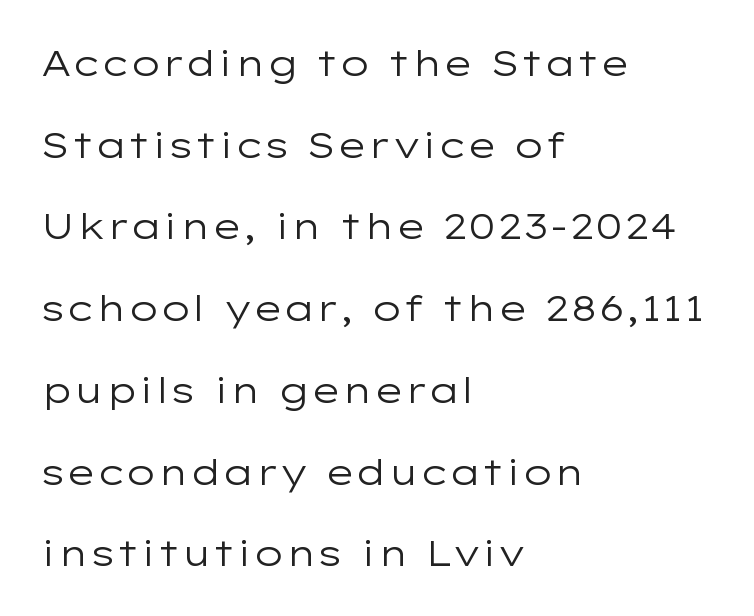
{"serif": "no", "italic": "no", "bold": "no", "weight": "regular", "width": "wide", "stroke_contrast": "low", "x_height": "medium", "monospaced": "no", "underline": "no", "align": "left", "line_spacing": "loose", "line_spacing_ratio": 2.27, "letter_spacing": "normal", "letter_spacing_em": 0.0, "glyph_px": 36}
